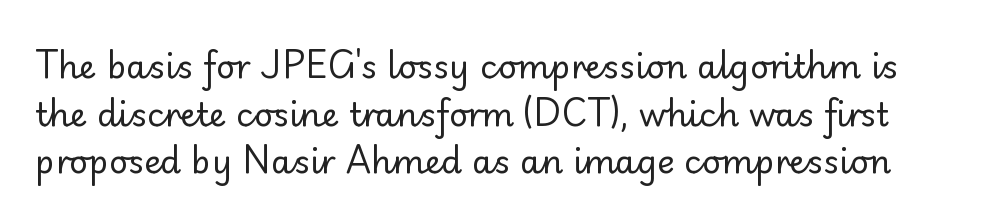
{"serif": "no", "italic": "no", "bold": "no", "weight": "regular", "width": "normal", "stroke_contrast": "low", "x_height": "small", "monospaced": "no", "underline": "no", "line_spacing": "normal", "line_spacing_ratio": 1.44, "letter_spacing": "normal", "letter_spacing_em": 0.0, "glyph_px": 33}
